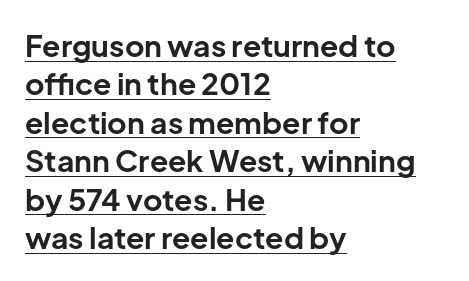
The image shows 30 px bold sans-serif type, upright; set left-aligned, normal line spacing (1.28x), normal letter spacing, underlined; low stroke contrast and a medium x-height.
